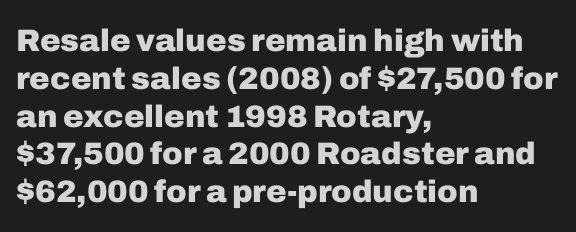
The image shows 31 px heavy sans-serif type, upright; set left-aligned, line spacing 1.22x, normal letter spacing, not underlined; low stroke contrast and a medium x-height.
